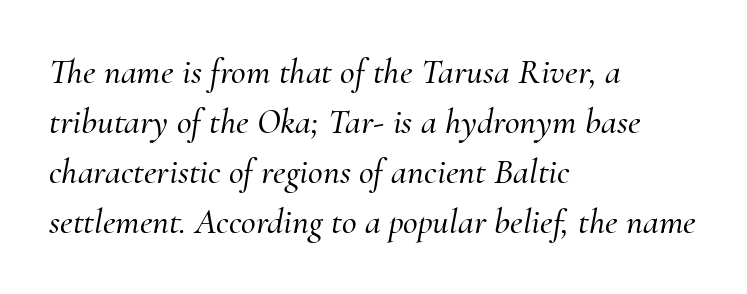
The image shows 36 px serif type, italic (leaning right); set left-aligned, normal line spacing (1.39x), normal letter spacing, not underlined; medium stroke contrast and a small x-height.
